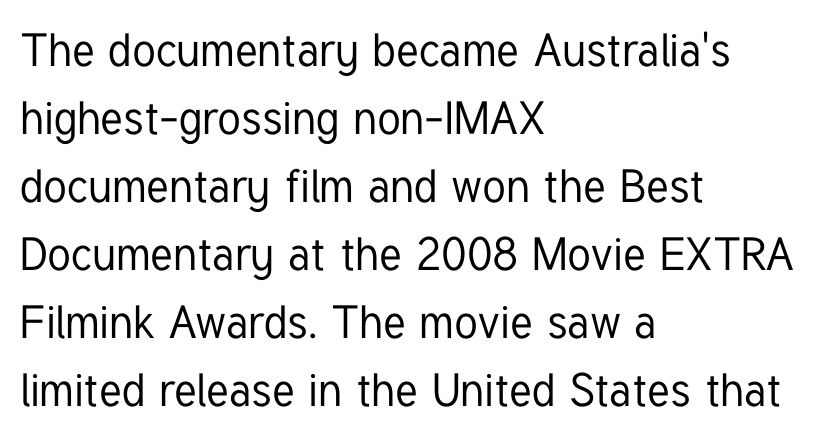
{"serif": "no", "italic": "no", "width": "condensed", "stroke_contrast": "low", "x_height": "medium", "monospaced": "no", "underline": "no", "align": "left", "line_spacing": "normal", "line_spacing_ratio": 1.48, "letter_spacing": "normal", "letter_spacing_em": 0.0, "glyph_px": 46}
